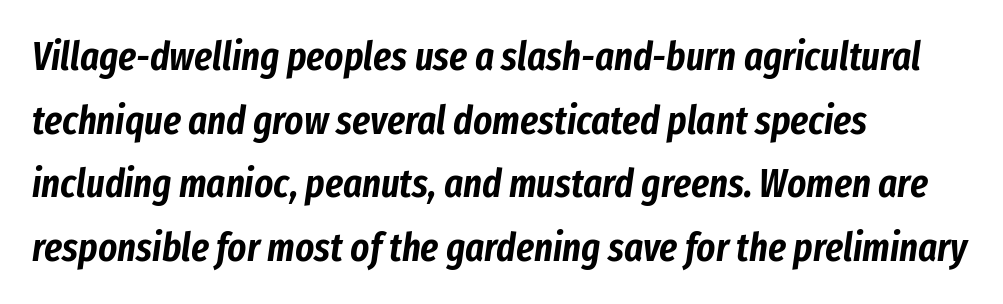
{"italic": "yes", "lean": "right", "slant_degrees": 8, "width": "condensed", "stroke_contrast": "low", "x_height": "medium", "monospaced": "no", "underline": "no", "align": "left", "line_spacing": "normal", "line_spacing_ratio": 1.59, "letter_spacing": "normal", "letter_spacing_em": 0.0, "glyph_px": 40}
